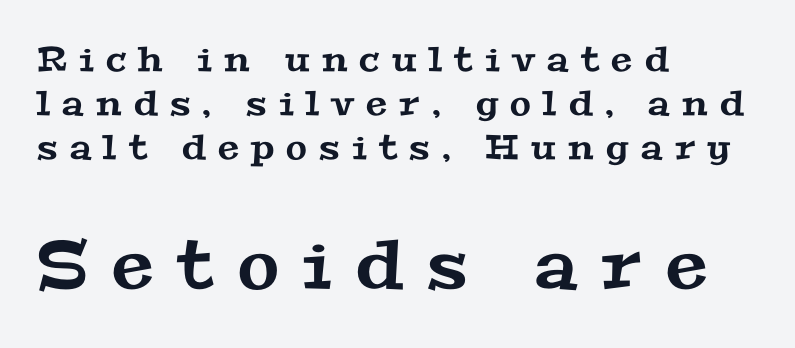
Are there feet on the stems? There are — it's a serif. The passage shown is not underscored anywhere. Observe the wide spacing: letters keep a clear distance from each other. Whoever set this made the second block the dominant, larger element. The paragraph has a hard left edge and a soft right edge.
